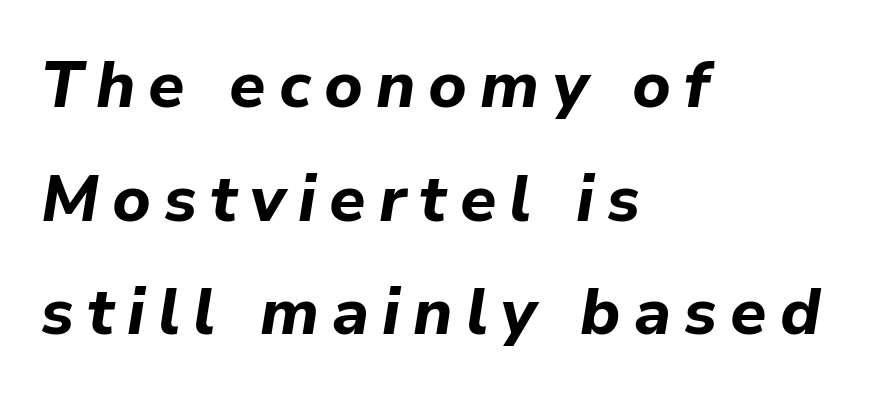
The image shows 65 px bold type, italic (leaning right); set left-aligned, line spacing 1.75x, unusually wide letter spacing (+0.2 em), not underlined; low stroke contrast and a medium x-height.
